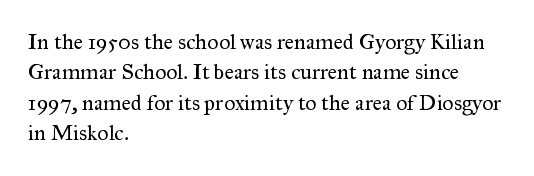
A quiet, ordinary-to-light weight characterises the typeface. The text block is weighted toward the left margin, trailing off unevenly rightward. This rendering leaves character spacing at its baseline value. Characters remain perfectly vertical along every line. The strip under each line holds only bare page.
